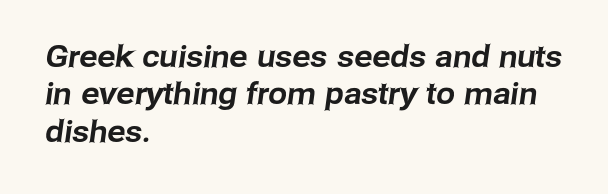
Q: Is the typeface a serif or a sans-serif typeface? A: Sans-serif.
Q: Is the text underlined? A: No.
Q: How is the paragraph aligned? A: Left-aligned.
Q: Is the spacing between letters normal or unusually wide? A: Normal.
Q: Is the spacing between lines tight, normal or loose? A: Normal.
Q: Width (condensed, normal, or wide)? A: Normal.
Q: Stroke contrast? A: Low.
Q: x-height? A: Medium.
Q: Monospaced? A: No.
